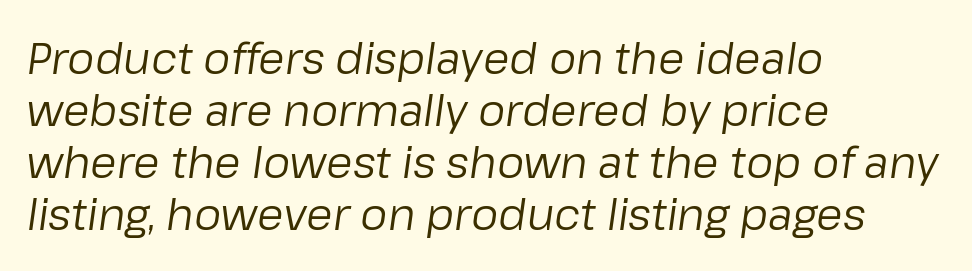
The image shows 43 px regular-weight type, italic (leaning right); set left-aligned, line spacing 1.21x, normal letter spacing, not underlined; low stroke contrast and a medium x-height.
